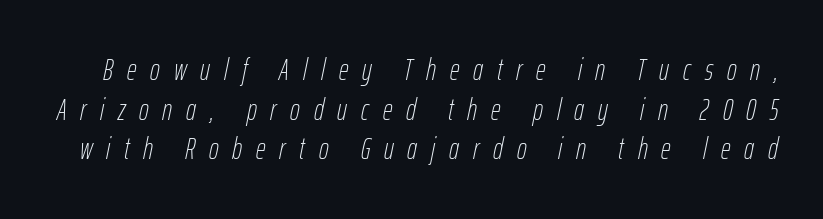
Q: Is the text bold? A: No.
Q: Is the text italic (slanted)? A: Yes, it leans right by about 12 degrees.
Q: Is the text underlined? A: No.
Q: Is the spacing between letters normal or unusually wide? A: Unusually wide.
Q: Is the spacing between lines tight, normal or loose? A: Normal.
Q: Width (condensed, normal, or wide)? A: Condensed.
Q: Stroke contrast? A: Low.
Q: x-height? A: Medium.
Q: Monospaced? A: No.
